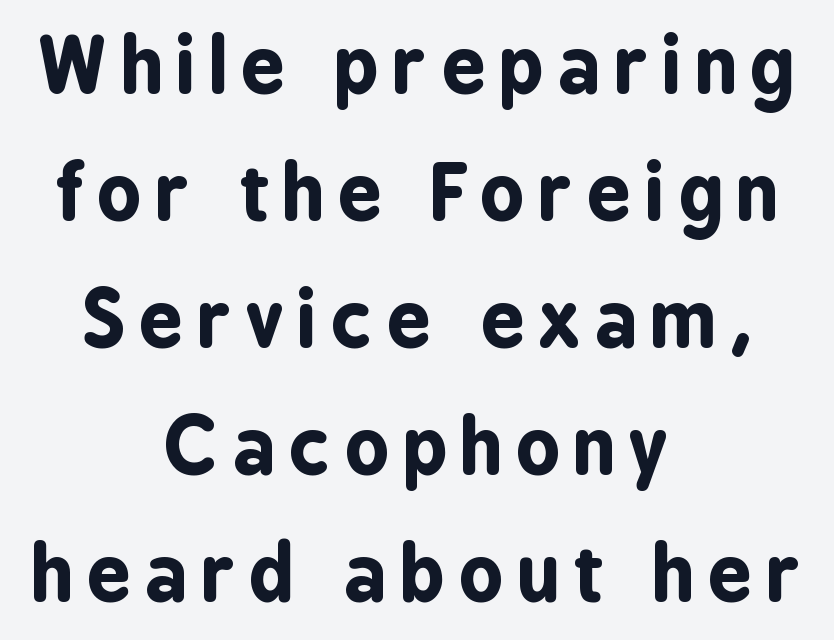
{"serif": "no", "italic": "no", "bold": "yes", "weight": "bold", "width": "condensed", "stroke_contrast": "low", "x_height": "medium", "monospaced": "no", "underline": "no", "align": "center", "line_spacing": "normal", "line_spacing_ratio": 1.65, "glyph_px": 77}
